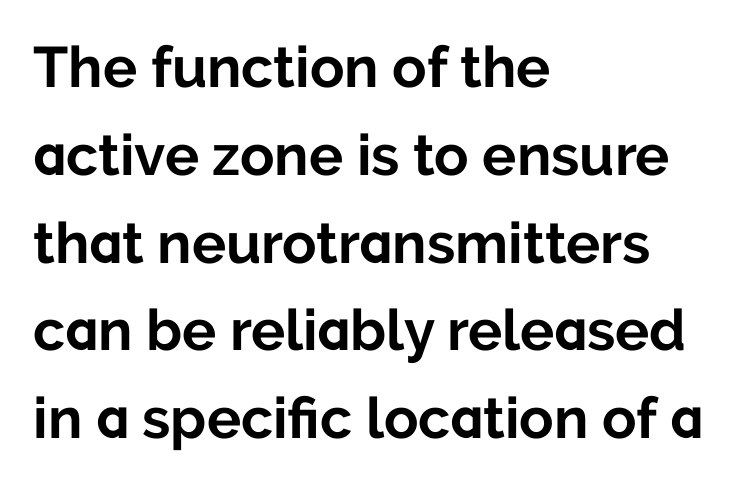
{"serif": "no", "italic": "no", "bold": "yes", "weight": "bold", "width": "normal", "stroke_contrast": "low", "x_height": "medium", "monospaced": "no", "underline": "no", "align": "left", "line_spacing": "normal", "line_spacing_ratio": 1.54, "letter_spacing": "normal", "letter_spacing_em": 0.0, "glyph_px": 57}
